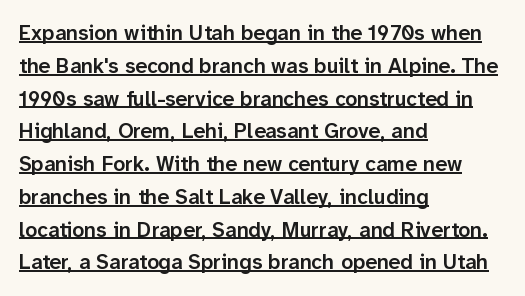
Q: Is the text bold? A: Semi-bold.
Q: Is the text italic (slanted)? A: No, it is upright.
Q: Is the text underlined? A: Yes.
Q: How is the paragraph aligned? A: Left-aligned.
Q: Is the spacing between letters normal or unusually wide? A: Normal.
Q: Is the spacing between lines tight, normal or loose? A: Normal.
